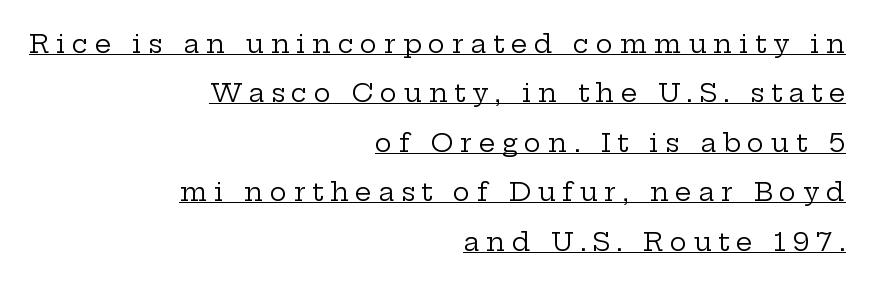
Q: Is the text bold? A: No.
Q: Is the text italic (slanted)? A: No, it is upright.
Q: Is the text underlined? A: Yes.
Q: How is the paragraph aligned? A: Right-aligned.
Q: Is the spacing between letters normal or unusually wide? A: Unusually wide.
Q: Is the spacing between lines tight, normal or loose? A: Loose.
